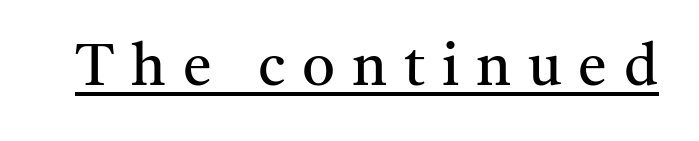
Quick note: underline on. Stroke thickness stays within the range of a standard reading face or lighter. The letterforms stand isolated, each surrounded by extra space. The passage shown is typed in a proportional face where columns would drift.
